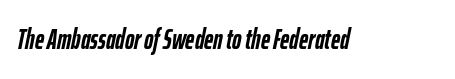
{"italic": "yes", "lean": "right", "slant_degrees": 12, "bold": "yes", "weight": "semibold", "width": "condensed", "stroke_contrast": "low", "x_height": "medium", "monospaced": "no", "underline": "no", "letter_spacing": "normal", "letter_spacing_em": 0.0, "glyph_px": 28}
